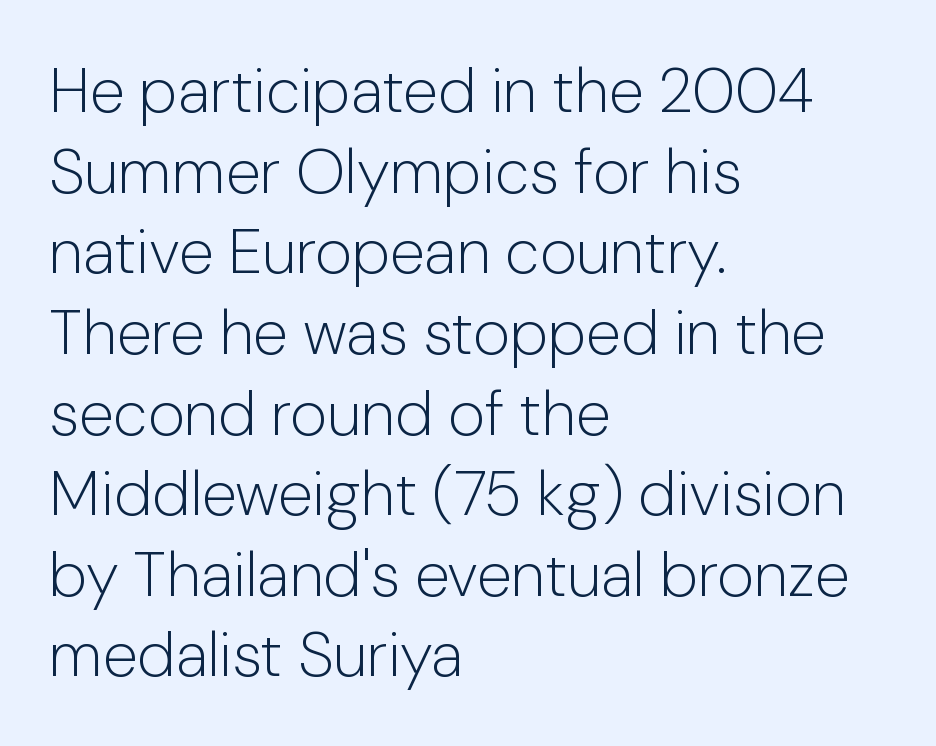
Q: Is the text bold? A: No.
Q: Is the text italic (slanted)? A: No, it is upright.
Q: Is the typeface a serif or a sans-serif typeface? A: Sans-serif.
Q: Is the text underlined? A: No.
Q: How is the paragraph aligned? A: Left-aligned.
Q: Is the spacing between letters normal or unusually wide? A: Normal.
Q: Is the spacing between lines tight, normal or loose? A: Normal.
Q: Width (condensed, normal, or wide)? A: Normal.
Q: Stroke contrast? A: Low.
Q: x-height? A: Medium.
Q: Monospaced? A: No.
